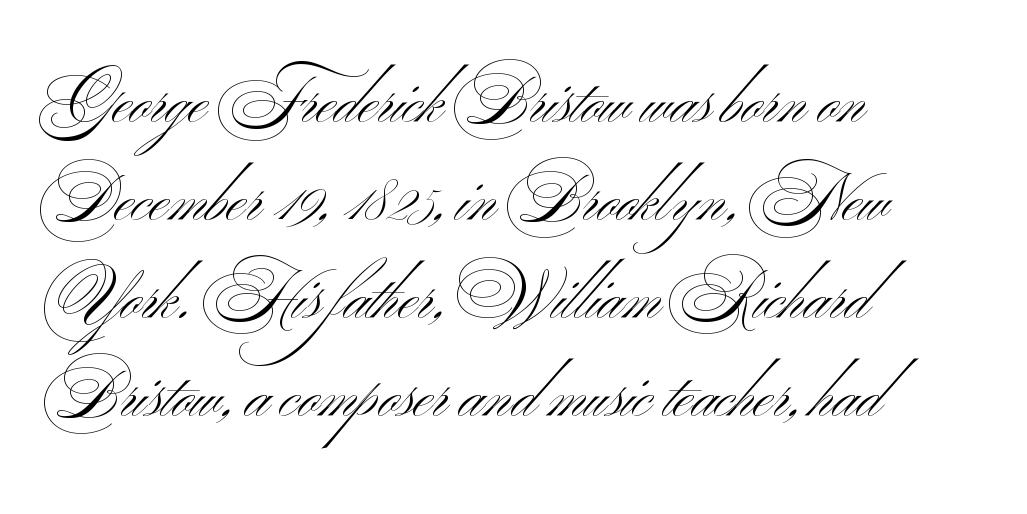
{"serif": "no", "bold": "no", "weight": "light", "width": "wide", "stroke_contrast": "medium", "x_height": "small", "monospaced": "no", "underline": "no", "align": "left", "line_spacing": "normal", "line_spacing_ratio": 1.51, "letter_spacing": "normal", "letter_spacing_em": 0.0, "glyph_px": 65}
